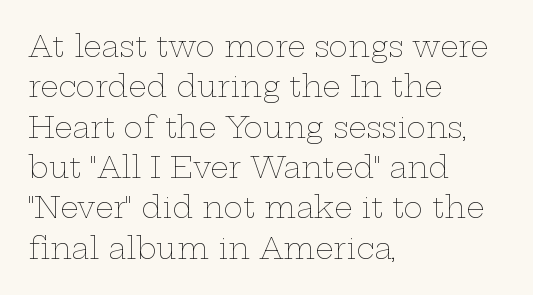
{"italic": "no", "bold": "no", "weight": "thin", "width": "wide", "stroke_contrast": "low", "x_height": "medium", "monospaced": "no", "underline": "no", "align": "left", "line_spacing": "normal", "line_spacing_ratio": 1.39, "letter_spacing": "normal", "letter_spacing_em": 0.0, "glyph_px": 29}
